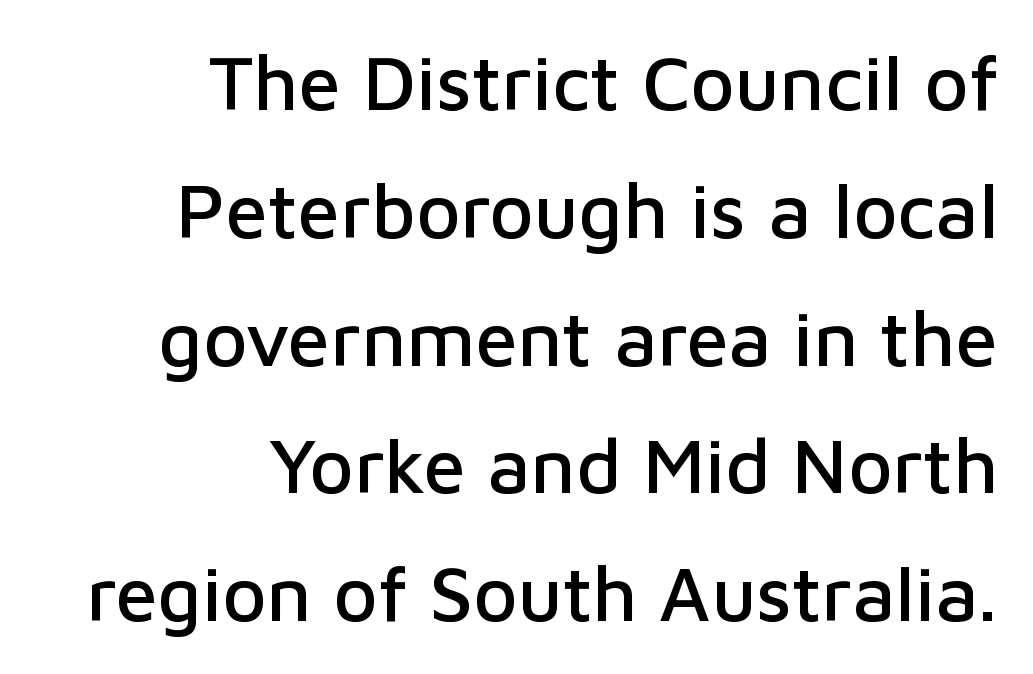
Q: Is the text italic (slanted)? A: No, it is upright.
Q: Is the typeface a serif or a sans-serif typeface? A: Sans-serif.
Q: Is the text underlined? A: No.
Q: How is the paragraph aligned? A: Right-aligned.
Q: Is the spacing between letters normal or unusually wide? A: Normal.
Q: Is the spacing between lines tight, normal or loose? A: Normal.
Q: Width (condensed, normal, or wide)? A: Normal.
Q: Stroke contrast? A: Low.
Q: x-height? A: Medium.
Q: Monospaced? A: No.
